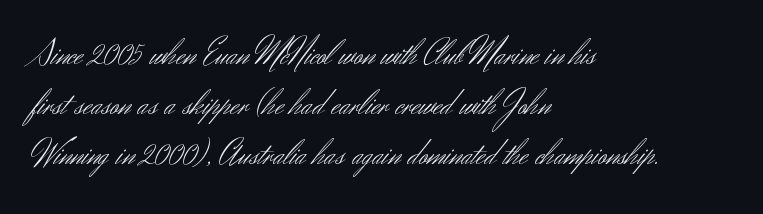
The image shows 35 px light sans-serif type; set left-aligned, normal line spacing (1.43x), normal letter spacing, not underlined; medium stroke contrast and a small x-height.
